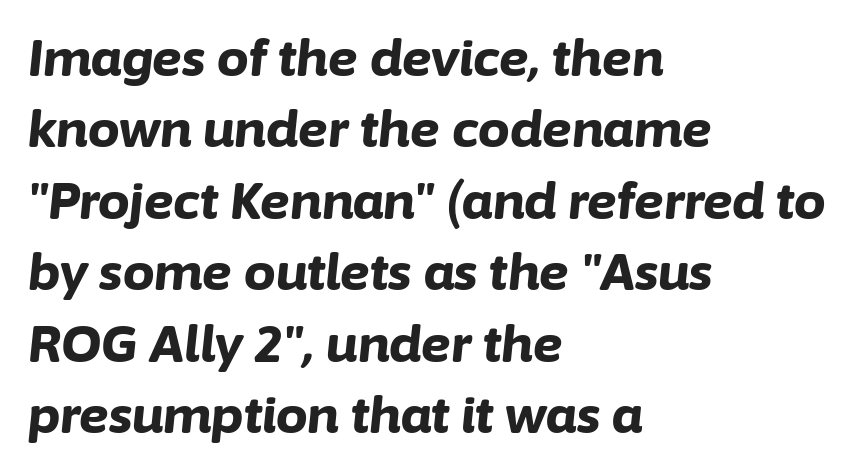
The image shows 50 px bold type, italic (leaning right); set left-aligned, normal line spacing (1.43x), normal letter spacing, not underlined; low stroke contrast and a medium x-height.
